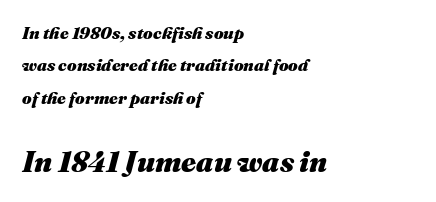
Honestly, the rows look like they've been pulled way apart. Larger block? The one below; the one above is distinctly smaller. You can tell it's italic because the verticals aren't actually vertical. A full-strength bold gives these letters their thick strokes. Proportional: the letters do not fall into vertical columns.
